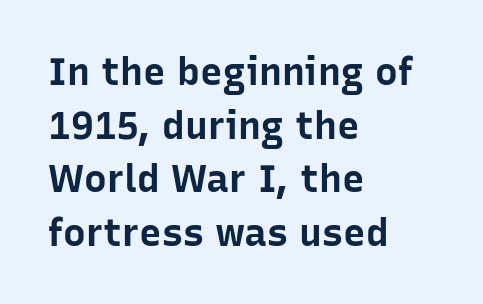
The image shows 38 px bold sans-serif type, upright; set left-aligned, normal line spacing (1.41x), normal letter spacing, not underlined; low stroke contrast and a medium x-height.
